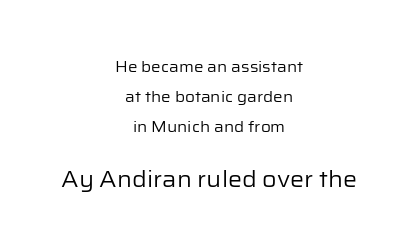
{"italic": "no", "bold": "no", "underline": "no", "align": "center", "line_spacing": "loose", "line_spacing_ratio": 2.0, "letter_spacing": "normal", "letter_spacing_em": 0.0, "larger_block": "second", "size_ratio": 1.47, "glyph_px": 22}
